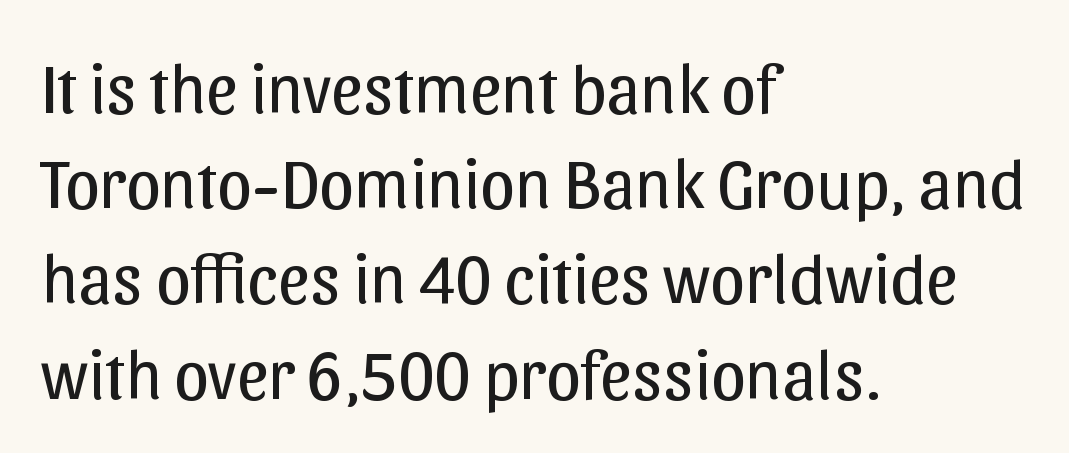
Q: Is the text bold? A: No.
Q: Is the text italic (slanted)? A: No, it is upright.
Q: Is the typeface a serif or a sans-serif typeface? A: Sans-serif.
Q: Is the text underlined? A: No.
Q: How is the paragraph aligned? A: Left-aligned.
Q: Is the spacing between letters normal or unusually wide? A: Normal.
Q: Is the spacing between lines tight, normal or loose? A: Normal.
Q: Width (condensed, normal, or wide)? A: Normal.
Q: Stroke contrast? A: Low.
Q: x-height? A: Medium.
Q: Monospaced? A: No.
